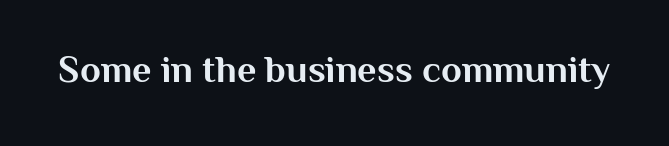
The image shows 38 px bold sans-serif type, upright; set normal letter spacing, not underlined; medium stroke contrast and a medium x-height.
